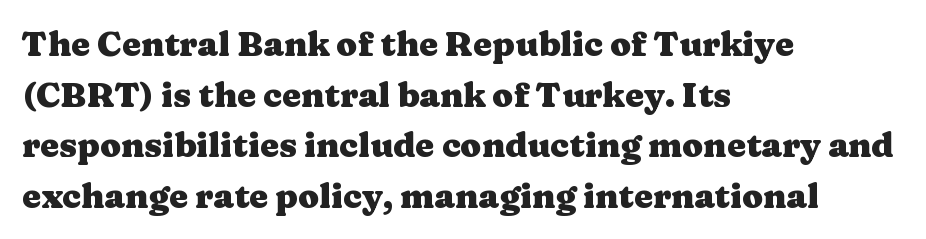
The image shows 34 px heavy, wide serif type, upright; set left-aligned, normal line spacing (1.49x), normal letter spacing, not underlined; medium stroke contrast and a medium x-height.
